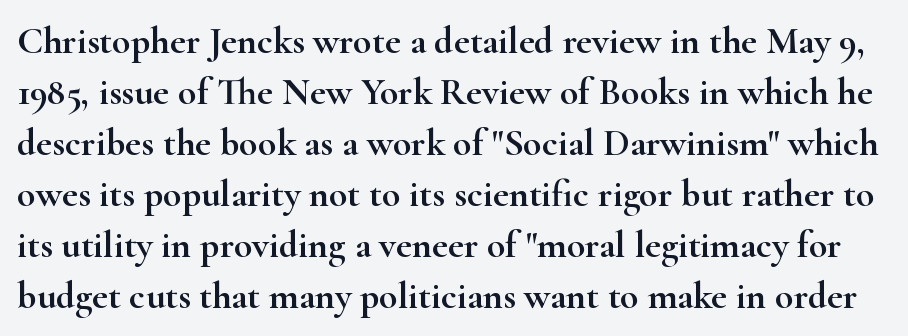
Type style note: has serifs. Honestly, the row spacing looks completely unremarkable. The typography opts for an upright posture over an oblique one. Plain, unruled lines of type.
